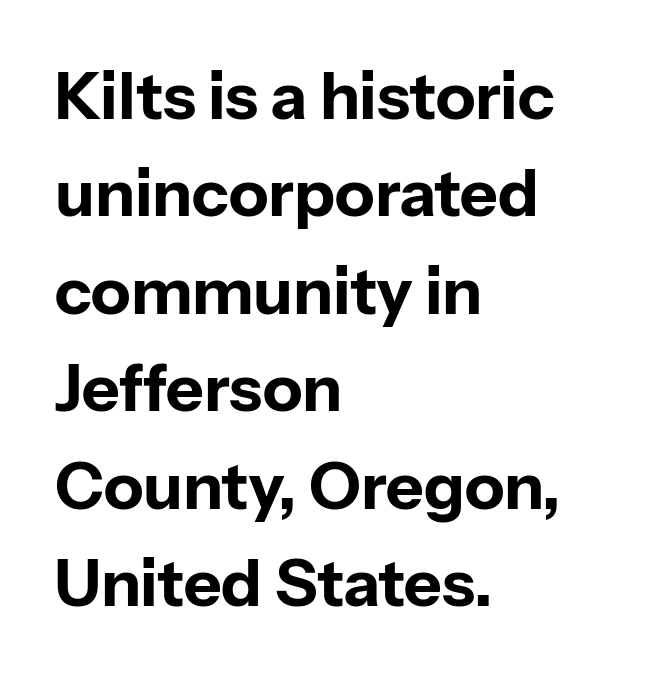
It's the straight-up-and-down kind of type. Caption: multi-line text, flush left, ragged right. Clear beneath every line of the passage. Strong, thick strokes mark this as bold type. Compared with typical paragraphs, the rows here are spaced about the same. Think of a printed novel: that variable character pitch is what you see here.
